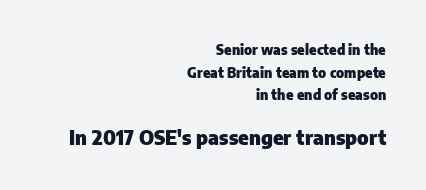
{"italic": "no", "bold": "yes", "underline": "no", "align": "right", "line_spacing": "normal", "line_spacing_ratio": 1.61, "letter_spacing": "normal", "letter_spacing_em": 0.0, "larger_block": "second", "size_ratio": 1.43, "glyph_px": 20}
